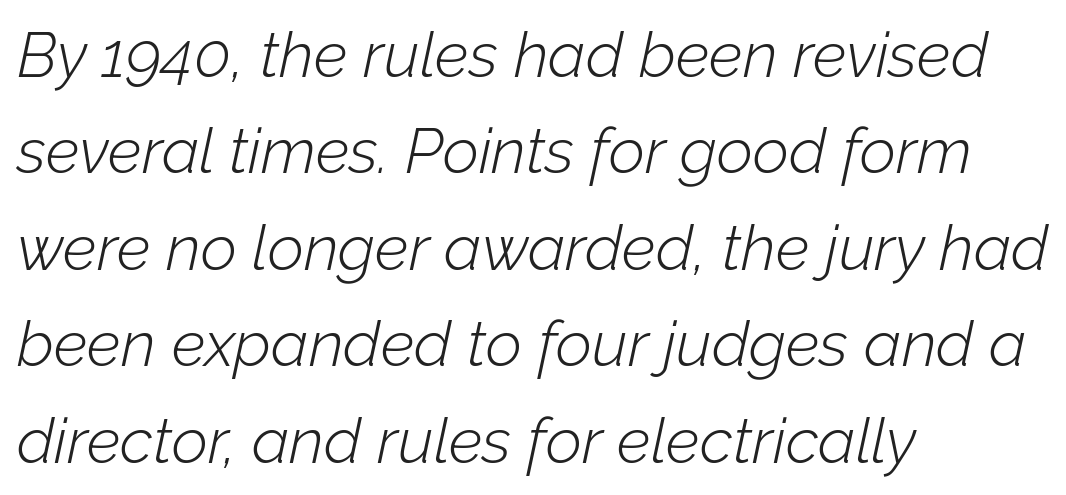
Check the space under the baseline: it is left empty. Vertical stems look standard width or narrower in stroke. Compared with typical body copy, the letter spacing here is the same. If you measured baseline to baseline, you'd find a middling distance.
